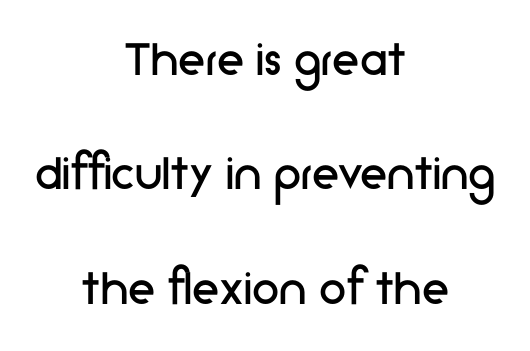
No chunkiness to these letters — they're not bold. The lines are spread far apart with generous leading. Check where the strokes stop: nothing finishes them off — pure sans. A centered setting, common on invitations and titles, is used for this passage. Compared with typical body copy, the letter spacing here is the same. Rendered with straight, roman letterforms.
